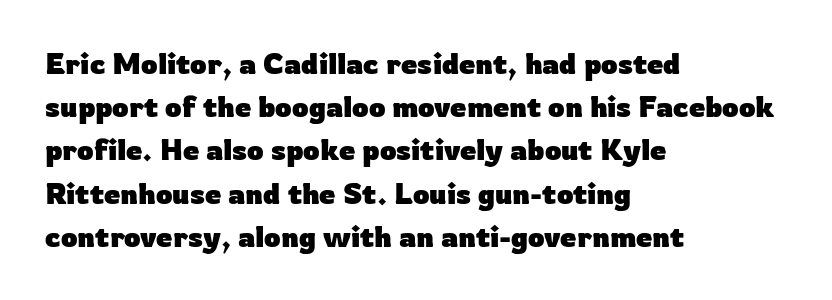
{"serif": "no", "italic": "no", "bold": "yes", "weight": "heavy", "width": "normal", "stroke_contrast": "low", "x_height": "medium", "monospaced": "no", "underline": "no", "align": "left", "line_spacing": "normal", "line_spacing_ratio": 1.49, "letter_spacing": "normal", "letter_spacing_em": 0.0, "glyph_px": 29}
